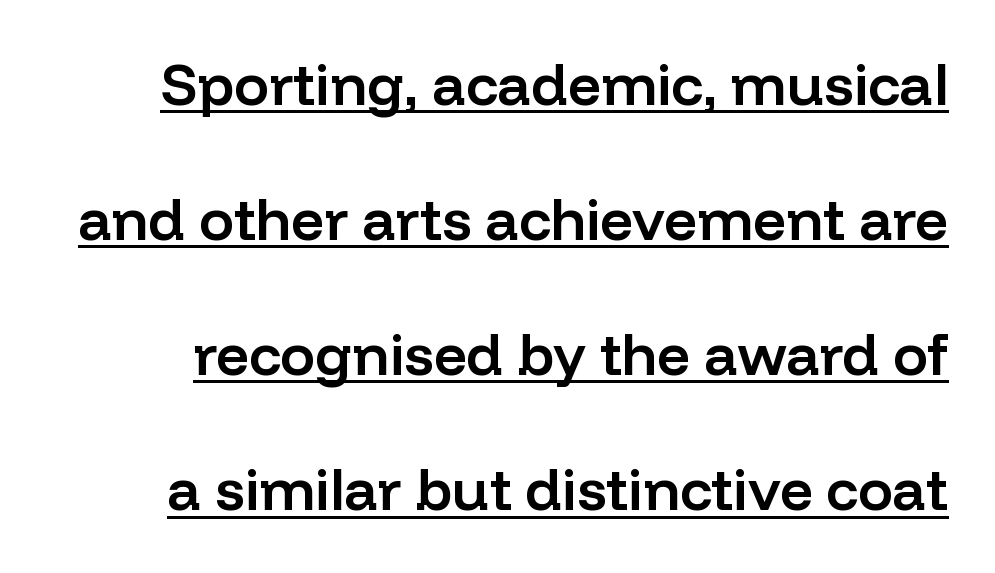
{"serif": "no", "italic": "no", "bold": "semi", "weight": "semibold", "width": "normal", "stroke_contrast": "low", "x_height": "medium", "monospaced": "no", "underline": "yes", "line_spacing": "loose", "line_spacing_ratio": 2.33, "letter_spacing": "normal", "letter_spacing_em": 0.0, "glyph_px": 58}
